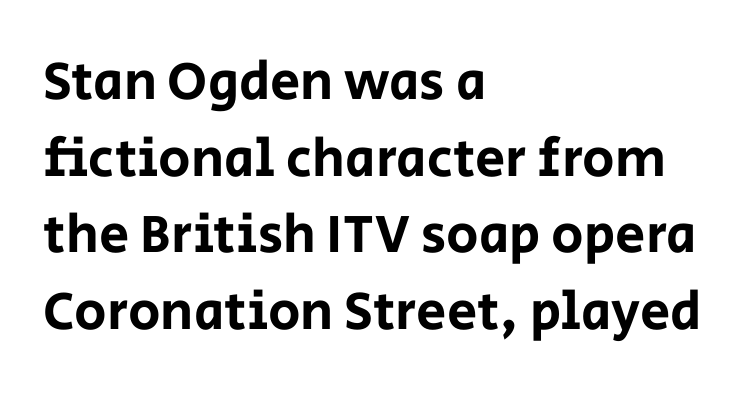
{"serif": "no", "italic": "no", "width": "normal", "stroke_contrast": "low", "x_height": "large", "monospaced": "no", "underline": "no", "align": "left", "line_spacing": "normal", "line_spacing_ratio": 1.42, "letter_spacing": "normal", "letter_spacing_em": 0.0, "glyph_px": 54}
